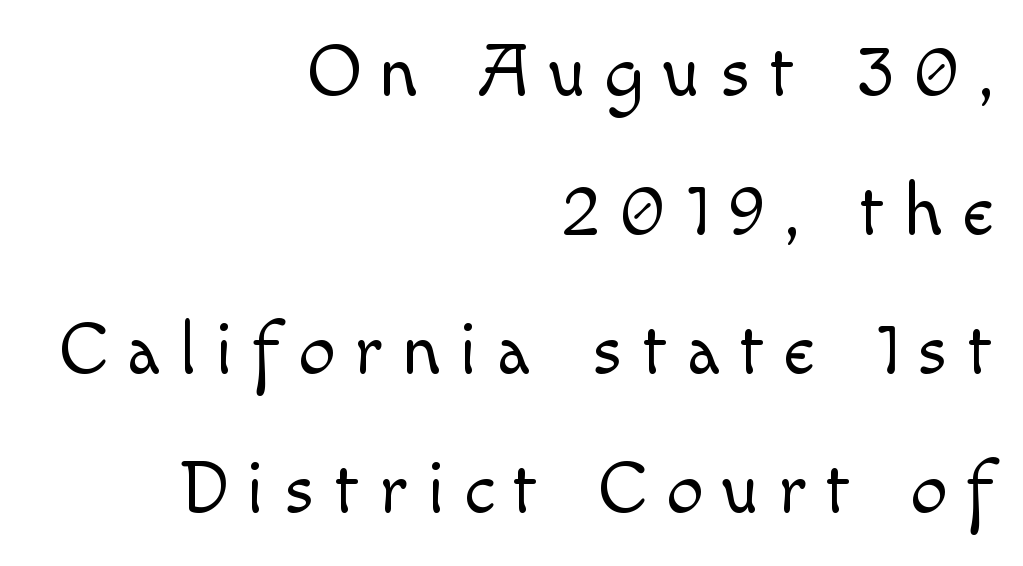
Q: Is the text bold? A: No.
Q: Is the text italic (slanted)? A: No, it is upright.
Q: Is the typeface a serif or a sans-serif typeface? A: Sans-serif.
Q: Is the text underlined? A: No.
Q: How is the paragraph aligned? A: Right-aligned.
Q: Is the spacing between letters normal or unusually wide? A: Unusually wide.
Q: Width (condensed, normal, or wide)? A: Normal.
Q: x-height? A: Small.
Q: Monospaced? A: No.
